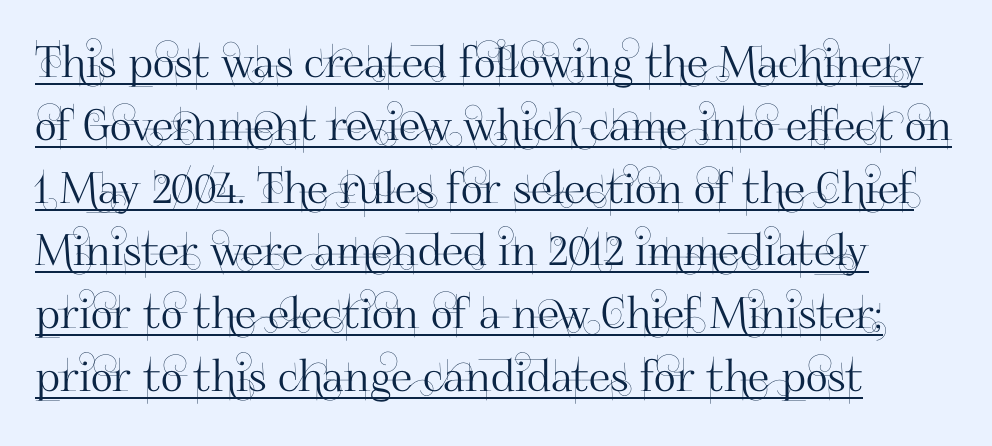
{"serif": "no", "italic": "no", "width": "normal", "stroke_contrast": "high", "x_height": "small", "monospaced": "no", "underline": "yes", "align": "left", "line_spacing": "normal", "line_spacing_ratio": 1.46, "letter_spacing": "normal", "letter_spacing_em": 0.0, "glyph_px": 43}
